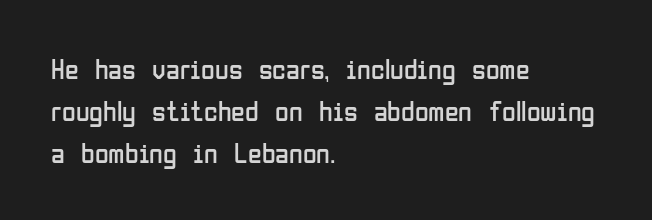
{"serif": "no", "italic": "no", "bold": "no", "weight": "regular", "width": "condensed", "stroke_contrast": "low", "x_height": "medium", "monospaced": "no", "underline": "no", "align": "left", "line_spacing": "normal", "line_spacing_ratio": 1.5, "letter_spacing": "normal", "letter_spacing_em": 0.0, "glyph_px": 28}
